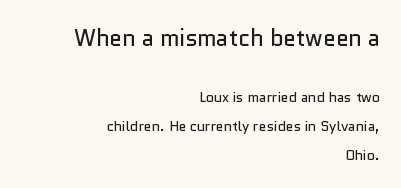
The image shows 23 px text type, upright; set right-aligned, loose line spacing (2.08x), normal letter spacing, not underlined; the first (top) block is 1.64x larger.
